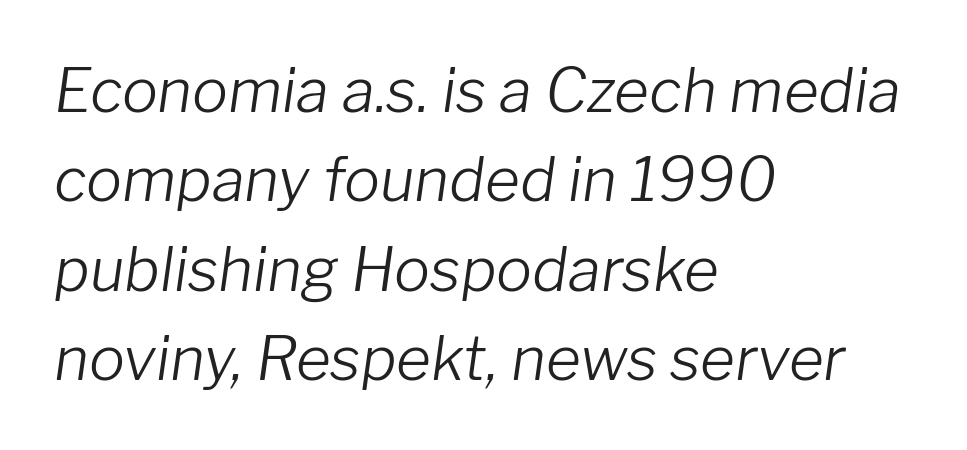
Each letter keeps its own natural width here, so spacing adapts to shape. Normally led — the rows are evenly, conventionally spaced. Each word holds together tightly as a unit, with standard inter-letter gaps. Layout note: lines flush left. If you drew a line through each stem, it would be angled. Beneath every word, the page is bare.
